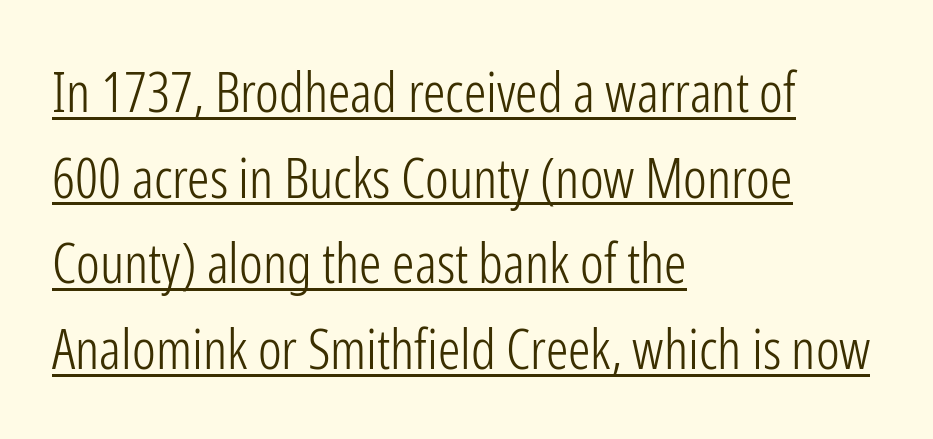
{"serif": "no", "italic": "no", "bold": "no", "weight": "light", "width": "condensed", "stroke_contrast": "low", "x_height": "medium", "monospaced": "no", "underline": "yes", "align": "left", "line_spacing": "normal", "line_spacing_ratio": 1.53, "letter_spacing": "normal", "letter_spacing_em": 0.0, "glyph_px": 56}
